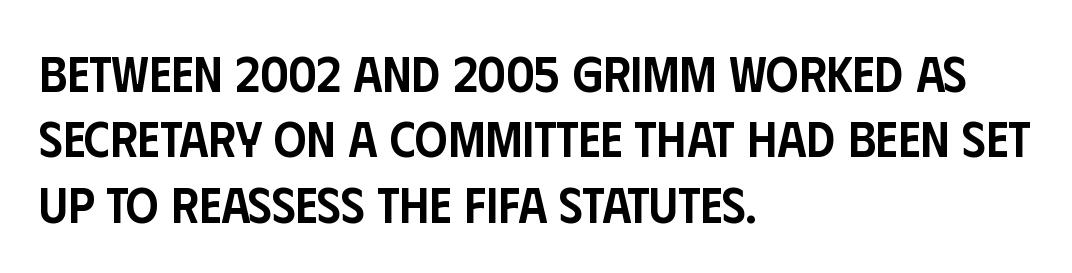
Q: Is the text bold? A: Semi-bold.
Q: Is the text italic (slanted)? A: No, it is upright.
Q: Is the typeface a serif or a sans-serif typeface? A: Sans-serif.
Q: Is the text underlined? A: No.
Q: How is the paragraph aligned? A: Left-aligned.
Q: Is the spacing between letters normal or unusually wide? A: Normal.
Q: Is the spacing between lines tight, normal or loose? A: Normal.
Q: Width (condensed, normal, or wide)? A: Condensed.
Q: Stroke contrast? A: Low.
Q: x-height? A: Large.
Q: Monospaced? A: No.
